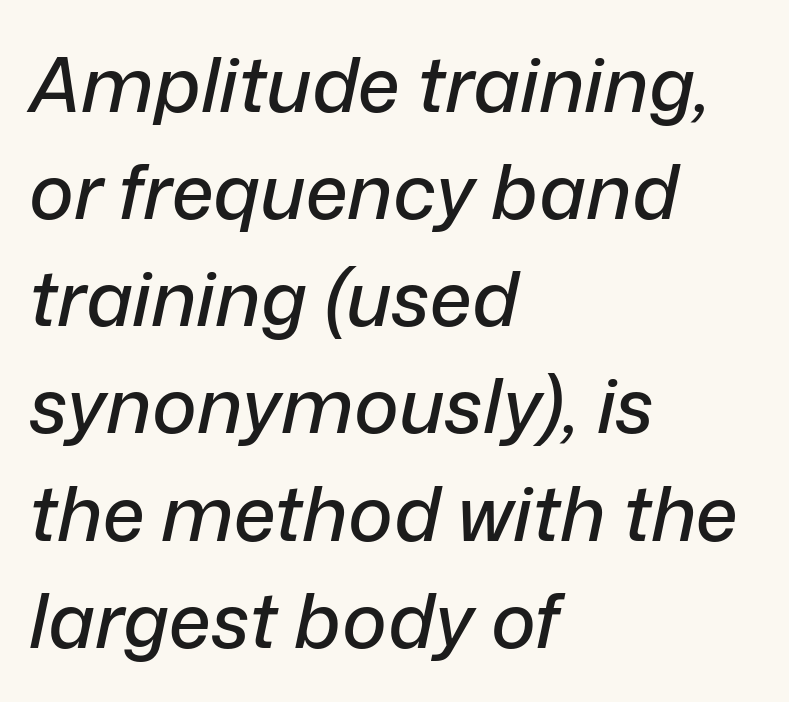
The image shows 76 px text type, italic (leaning right); set left-aligned, normal line spacing (1.41x), normal letter spacing, not underlined; low stroke contrast and a medium x-height.
